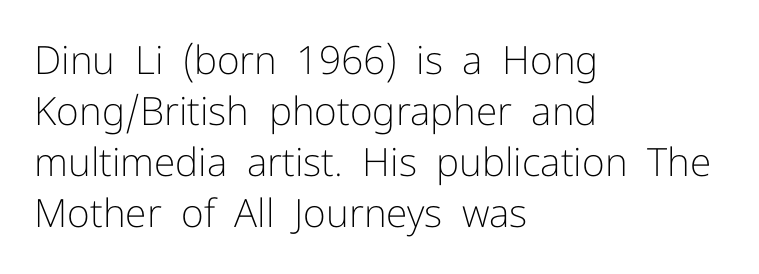
These glyphs show unthickened strokes, regular width or finer. The typesetter chose a ragged-right arrangement here. Here the designer chose a conventional face with non-uniform glyph widths. The space beneath each line is pristine and unruled.
